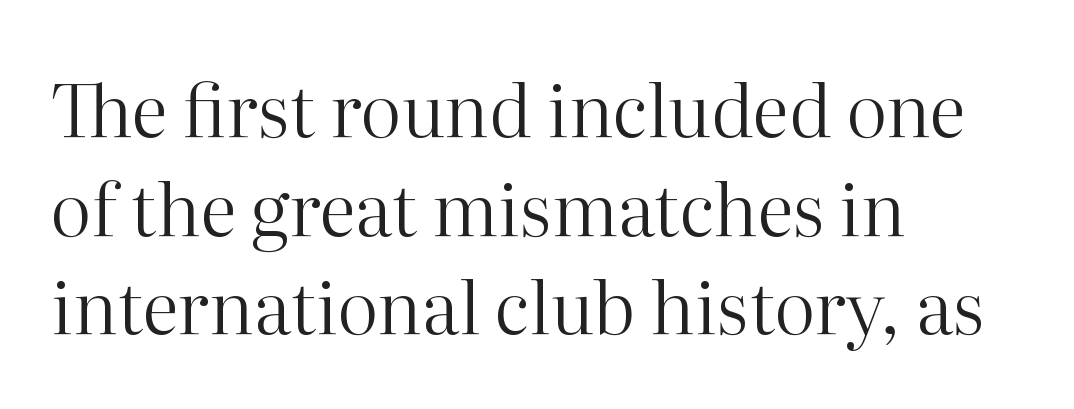
Q: Is the text bold? A: No.
Q: Is the text italic (slanted)? A: No, it is upright.
Q: Is the typeface a serif or a sans-serif typeface? A: Serif.
Q: Is the text underlined? A: No.
Q: How is the paragraph aligned? A: Left-aligned.
Q: Is the spacing between letters normal or unusually wide? A: Normal.
Q: Is the spacing between lines tight, normal or loose? A: Normal.
Q: Width (condensed, normal, or wide)? A: Normal.
Q: Stroke contrast? A: High.
Q: x-height? A: Medium.
Q: Monospaced? A: No.
